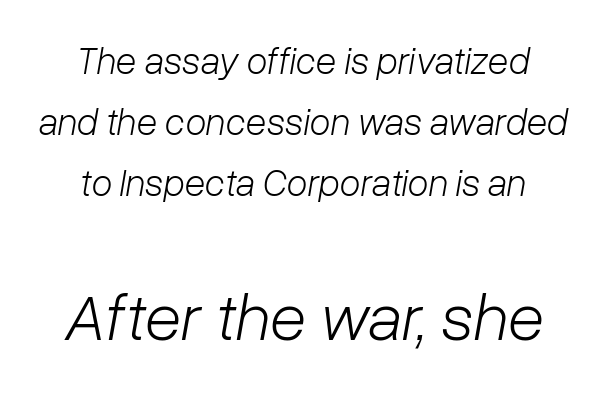
Q: Is the text bold? A: No.
Q: Is the text italic (slanted)? A: Yes, it leans right by about 10 degrees.
Q: Is the text underlined? A: No.
Q: How is the paragraph aligned? A: Centered.
Q: Is the spacing between letters normal or unusually wide? A: Normal.
Q: Is the spacing between lines tight, normal or loose? A: Normal.
Q: Which block of text is set in a larger size, the first (top) or the second (bottom)? A: The second (bottom) one.
Q: Width (condensed, normal, or wide)? A: Normal.
Q: Stroke contrast? A: Low.
Q: x-height? A: Medium.
Q: Monospaced? A: No.
